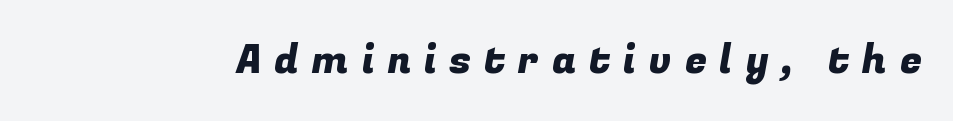
The image shows 40 px sans-serif type; set unusually wide letter spacing (+0.32 em), not underlined; low stroke contrast and a medium x-height.
